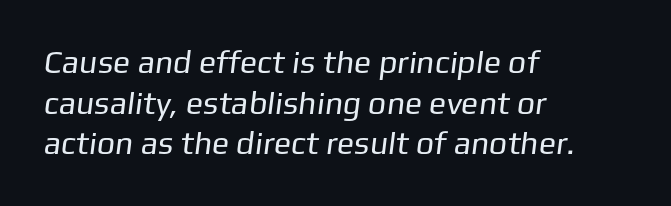
Is the letter spacing exaggerated? No — it looks like the ordinary default. You could not count columns in this text — the font is proportionally spaced. Words float on clear page, feet unadorned. Observe the absence of serifs on each vertical stroke in this sample. Left-aligned paragraph, ragged on the right.
